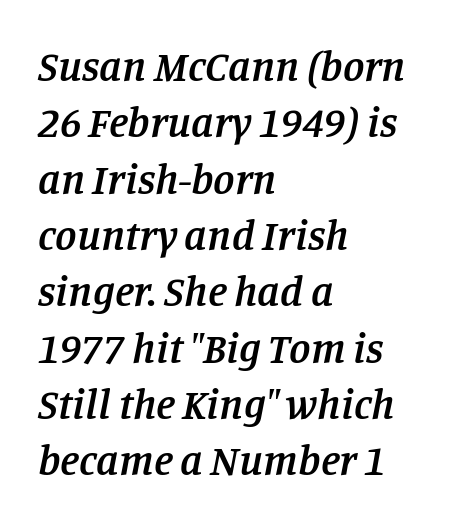
The image shows 43 px semibold serif type, italic (leaning right); set left-aligned, normal line spacing (1.31x), normal letter spacing, not underlined; low stroke contrast and a large x-height.
